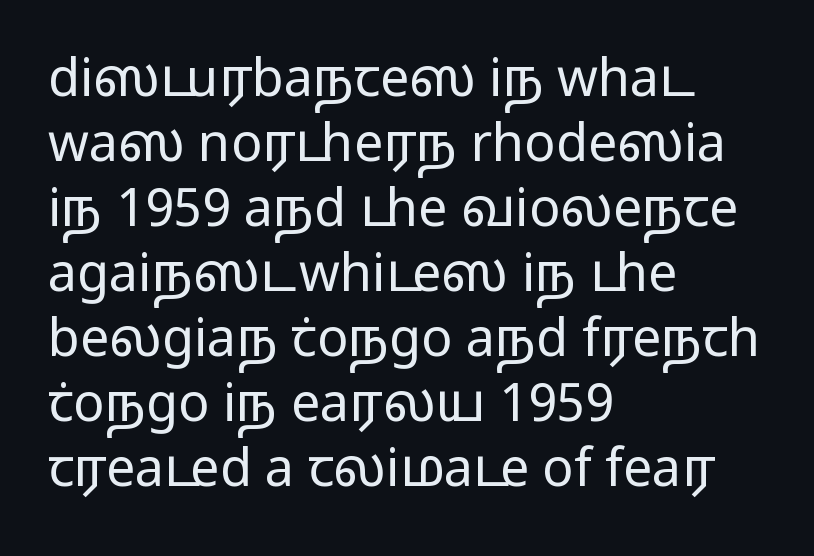
The image shows 52 px regular-weight, wide sans-serif type, upright; set left-aligned, normal line spacing (1.25x), normal letter spacing, not underlined; low stroke contrast and a medium x-height.
